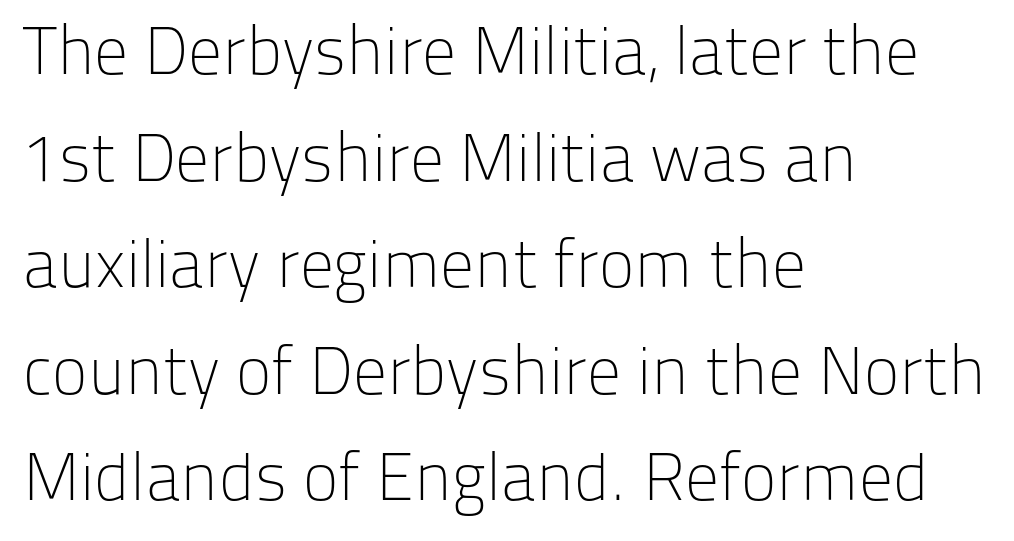
The image shows 67 px light sans-serif type, upright; set left-aligned, normal line spacing (1.59x), normal letter spacing, not underlined; low stroke contrast and a medium x-height.
